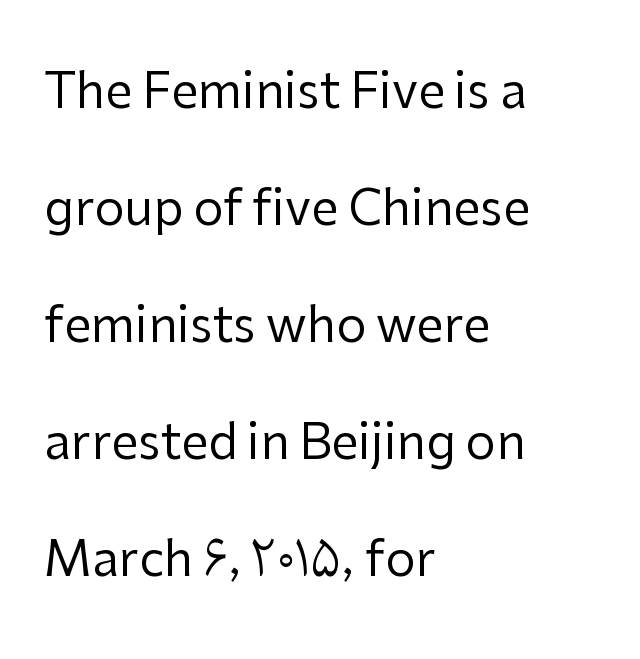
The image shows 48 px regular-weight sans-serif type, upright; set left-aligned, loose line spacing (2.44x), normal letter spacing, not underlined; low stroke contrast and a medium x-height.
